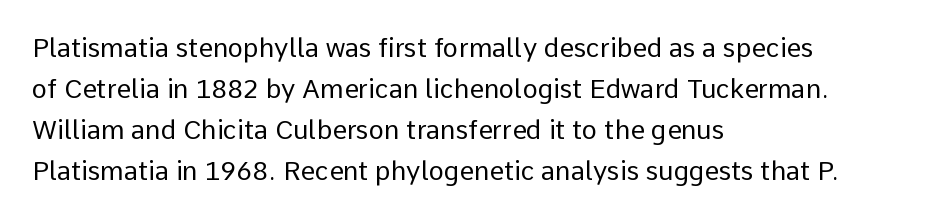
{"italic": "no", "bold": "no", "underline": "no", "align": "left", "line_spacing": "normal", "line_spacing_ratio": 1.58, "letter_spacing": "normal", "letter_spacing_em": 0.0, "glyph_px": 26}
